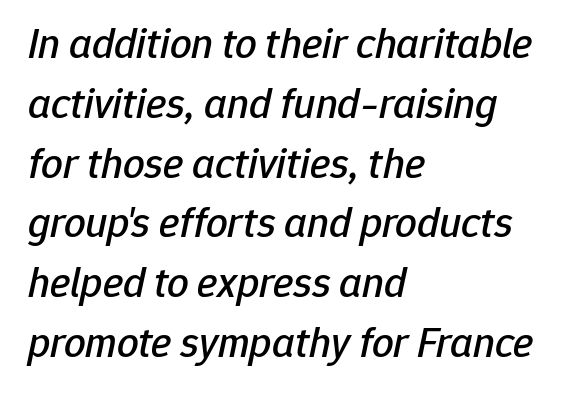
{"italic": "yes", "lean": "right", "slant_degrees": 12, "width": "normal", "stroke_contrast": "low", "x_height": "medium", "monospaced": "no", "underline": "no", "align": "left", "line_spacing": "normal", "line_spacing_ratio": 1.39, "letter_spacing": "normal", "letter_spacing_em": 0.0, "glyph_px": 43}
